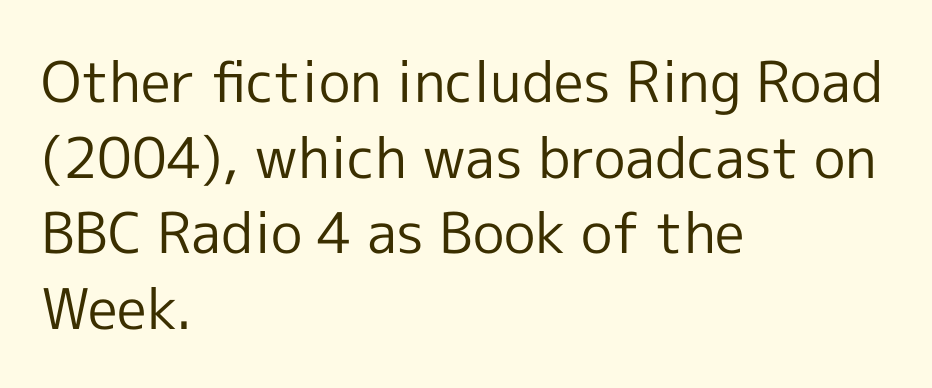
Check the space under the baseline: it is left empty. If you measured baseline to baseline, you'd find a middling distance. A typesetter would label this face a sans. Nothing unusual about the tracking: characters are spaced as the font intends.
